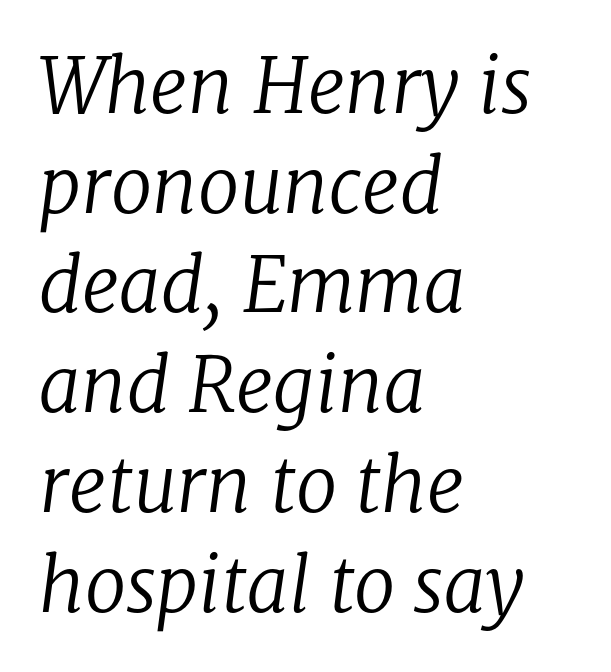
{"serif": "yes", "italic": "yes", "lean": "right", "slant_degrees": 8, "bold": "no", "weight": "regular", "width": "normal", "stroke_contrast": "low", "x_height": "medium", "monospaced": "no", "underline": "no", "align": "left", "line_spacing": "normal", "line_spacing_ratio": 1.33, "letter_spacing": "normal", "letter_spacing_em": 0.0, "glyph_px": 75}
